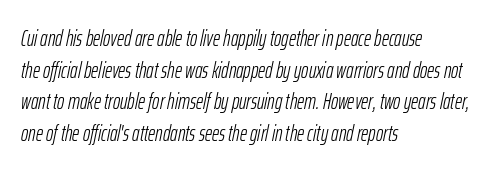
{"italic": "yes", "lean": "right", "slant_degrees": 12, "bold": "no", "underline": "no", "align": "left", "line_spacing": "normal", "line_spacing_ratio": 1.44, "letter_spacing": "normal", "letter_spacing_em": 0.0, "glyph_px": 22}
